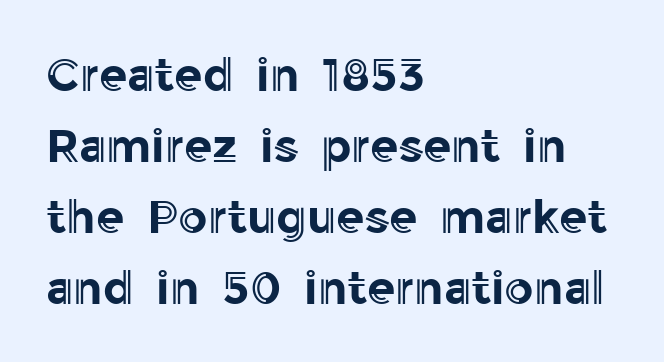
Q: Is the text italic (slanted)? A: No, it is upright.
Q: Is the text underlined? A: No.
Q: How is the paragraph aligned? A: Left-aligned.
Q: Is the spacing between letters normal or unusually wide? A: Normal.
Q: Is the spacing between lines tight, normal or loose? A: Normal.
Q: Width (condensed, normal, or wide)? A: Normal.
Q: x-height? A: Medium.
Q: Monospaced? A: No.
